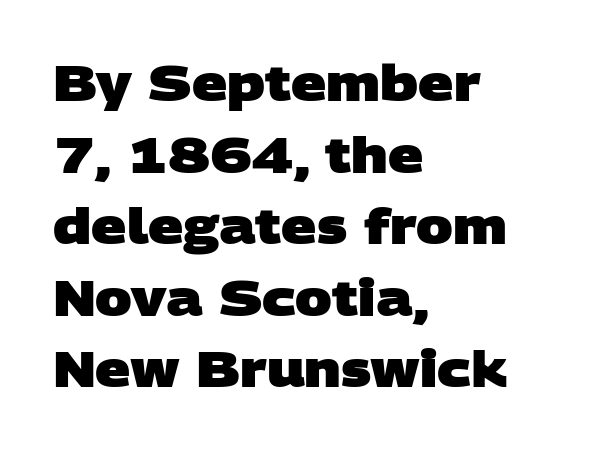
Q: Is the text bold? A: Yes.
Q: Is the typeface a serif or a sans-serif typeface? A: Sans-serif.
Q: Is the text underlined? A: No.
Q: How is the paragraph aligned? A: Left-aligned.
Q: Is the spacing between letters normal or unusually wide? A: Normal.
Q: Is the spacing between lines tight, normal or loose? A: Normal.
Q: Width (condensed, normal, or wide)? A: Wide.
Q: Stroke contrast? A: Low.
Q: x-height? A: Large.
Q: Monospaced? A: No.
